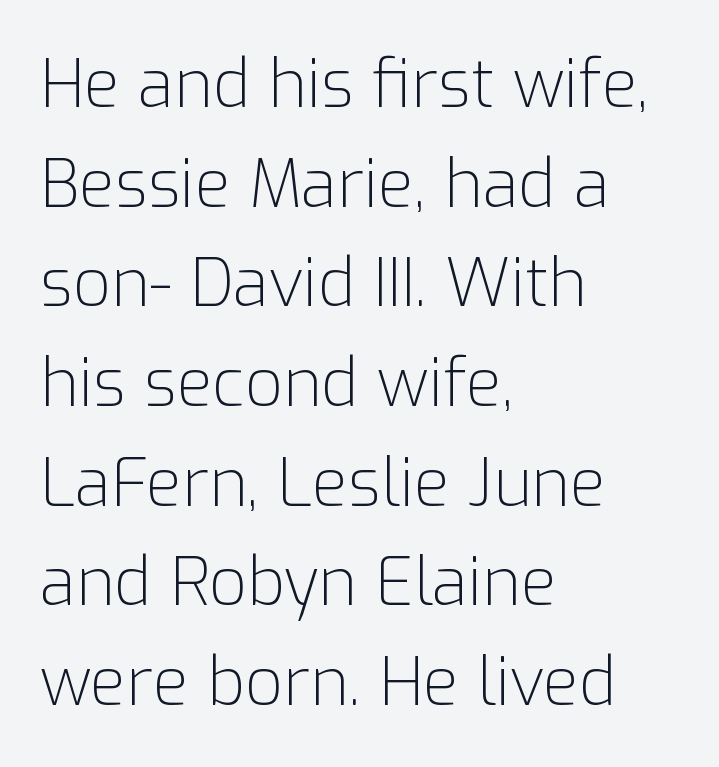
Just letters on the line, the space beneath them empty. Left-aligned paragraph, ragged on the right. The face looks like a standard text weight, possibly lighter. Here the glyphs are tracked normally, forming tight word shapes. The space between consecutive lines is moderate. Spacing verdict: proportional, widths tailored to each character.
